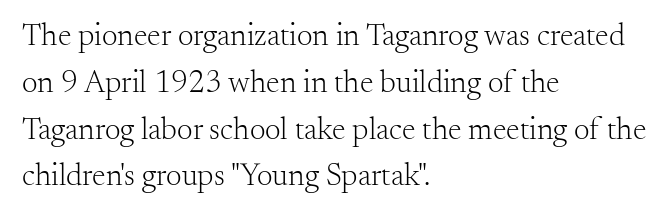
The image shows 31 px light serif type, upright; set left-aligned, normal line spacing (1.51x), normal letter spacing, not underlined; medium stroke contrast and a small x-height.
